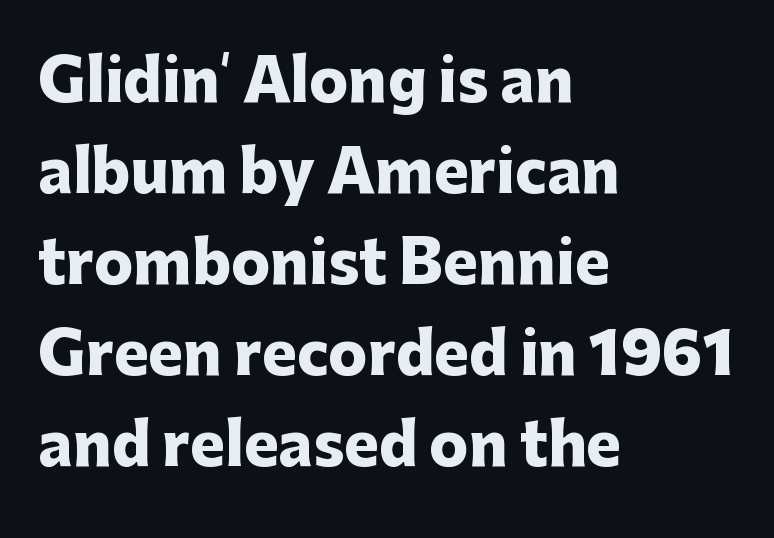
Q: Is the text bold? A: Yes.
Q: Is the text italic (slanted)? A: No, it is upright.
Q: Is the typeface a serif or a sans-serif typeface? A: Sans-serif.
Q: Is the text underlined? A: No.
Q: How is the paragraph aligned? A: Left-aligned.
Q: Is the spacing between letters normal or unusually wide? A: Normal.
Q: Is the spacing between lines tight, normal or loose? A: Normal.
Q: Width (condensed, normal, or wide)? A: Normal.
Q: Stroke contrast? A: Low.
Q: x-height? A: Medium.
Q: Monospaced? A: No.
